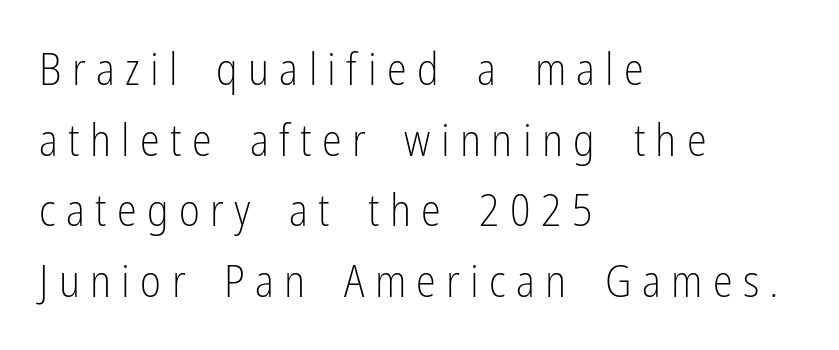
{"serif": "no", "italic": "no", "bold": "no", "weight": "light", "width": "condensed", "stroke_contrast": "low", "x_height": "medium", "monospaced": "no", "underline": "no", "align": "left", "line_spacing": "normal", "line_spacing_ratio": 1.57, "letter_spacing": "wide", "letter_spacing_em": 0.23, "glyph_px": 45}
